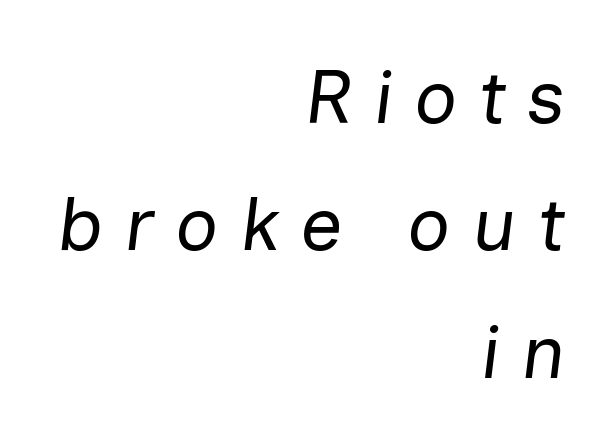
The image shows 75 px regular-weight type, italic (leaning right); set right-aligned, normal line spacing (1.7x), unusually wide letter spacing (+0.28 em), not underlined; low stroke contrast and a medium x-height.
